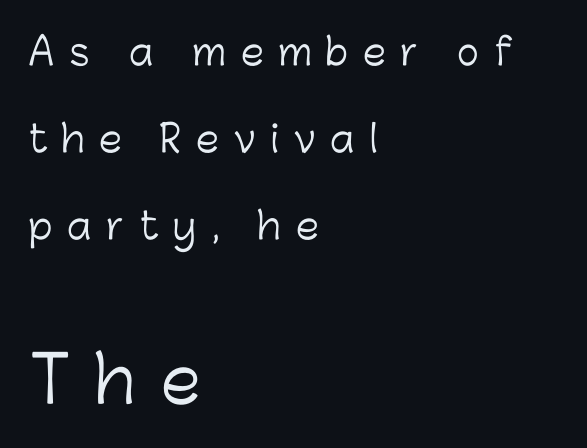
{"serif": "no", "italic": "no", "bold": "no", "weight": "light", "width": "normal", "stroke_contrast": "low", "x_height": "medium", "monospaced": "no", "underline": "no", "align": "left", "line_spacing": "loose", "line_spacing_ratio": 2.35, "letter_spacing": "wide", "letter_spacing_em": 0.4, "larger_block": "second", "size_ratio": 1.73, "glyph_px": 64}
